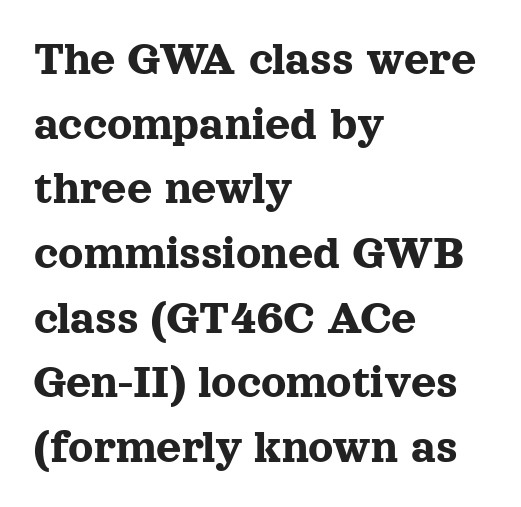
Q: Is the text italic (slanted)? A: No, it is upright.
Q: Is the typeface a serif or a sans-serif typeface? A: Serif.
Q: Is the text underlined? A: No.
Q: How is the paragraph aligned? A: Left-aligned.
Q: Is the spacing between letters normal or unusually wide? A: Normal.
Q: Is the spacing between lines tight, normal or loose? A: Normal.
Q: Width (condensed, normal, or wide)? A: Normal.
Q: x-height? A: Medium.
Q: Monospaced? A: No.
